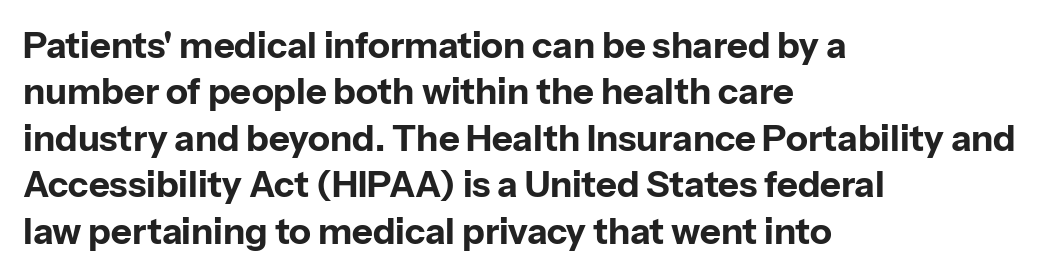
Observe the ordinary spacing: letters are neighbours, not strangers. Is there much room between lines? A standard amount, neither cramped nor airy. Do the letters lean? They stand straight. Only glyphs here, with clear space below each row. The lines in this sample share a left origin and differ only in where they stop. Letterform terminals end flat and unadorned throughout the passage.
